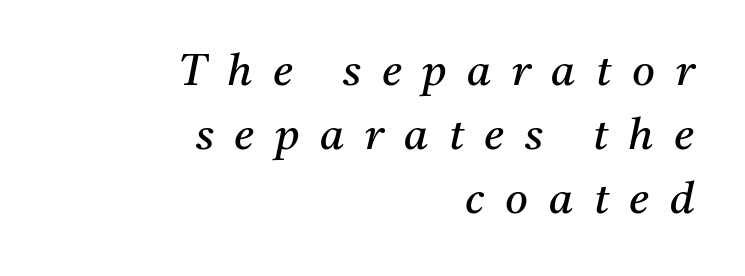
Stem width sits at or under what a default text font uses. Short and long lines alike share a common ending point at right. The rendering inserts visible extra space after every character. The text carries the slant typical of an italic or oblique font. A serif font was chosen for this passage. Lines of text with bare space underneath.
